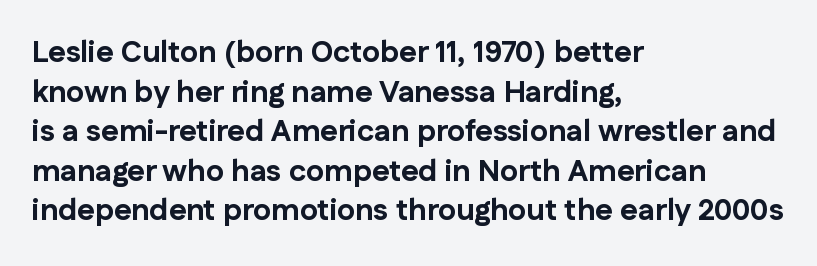
The image shows 30 px bold sans-serif type, upright; set left-aligned, normal line spacing (1.32x), normal letter spacing, not underlined; low stroke contrast and a medium x-height.
